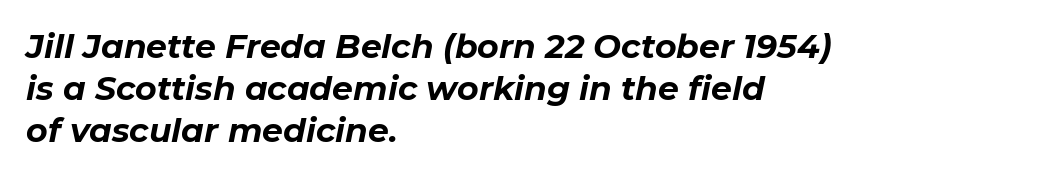
{"italic": "yes", "lean": "right", "slant_degrees": 11, "bold": "yes", "weight": "bold", "width": "normal", "stroke_contrast": "low", "x_height": "medium", "monospaced": "no", "underline": "no", "align": "left", "line_spacing": "normal", "line_spacing_ratio": 1.27, "letter_spacing": "normal", "letter_spacing_em": 0.0, "glyph_px": 33}
